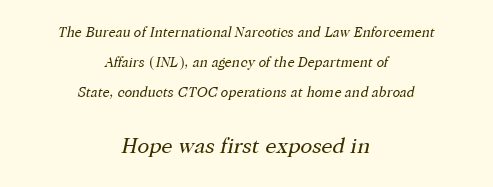
The tracking reads as untouched default to a designer's eye. Top chunk: small. Bottom chunk: large. Leftover space on each line is divided equally before and after the words. You could fit nearly another row in the gap between these rows.
